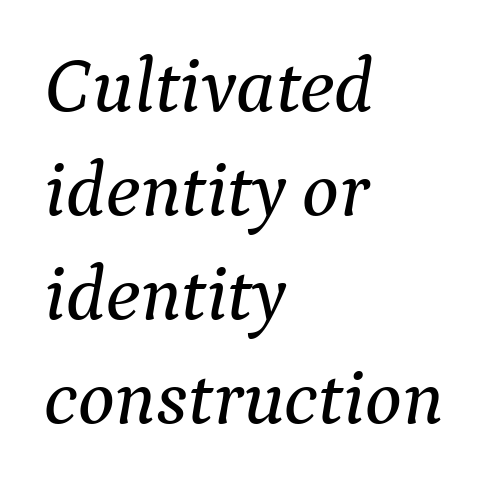
{"serif": "yes", "italic": "yes", "lean": "right", "slant_degrees": 9, "width": "normal", "stroke_contrast": "medium", "x_height": "medium", "monospaced": "no", "underline": "no", "align": "left", "line_spacing": "normal", "line_spacing_ratio": 1.35, "letter_spacing": "normal", "letter_spacing_em": 0.0, "glyph_px": 77}
